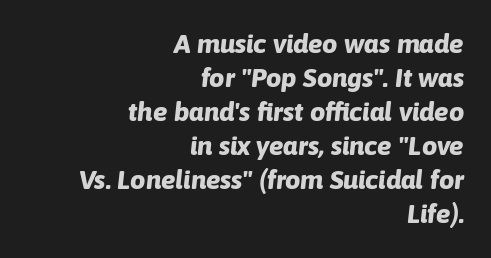
The image shows 27 px bold type, italic (leaning right); set right-aligned, normal line spacing (1.26x), normal letter spacing, not underlined.
